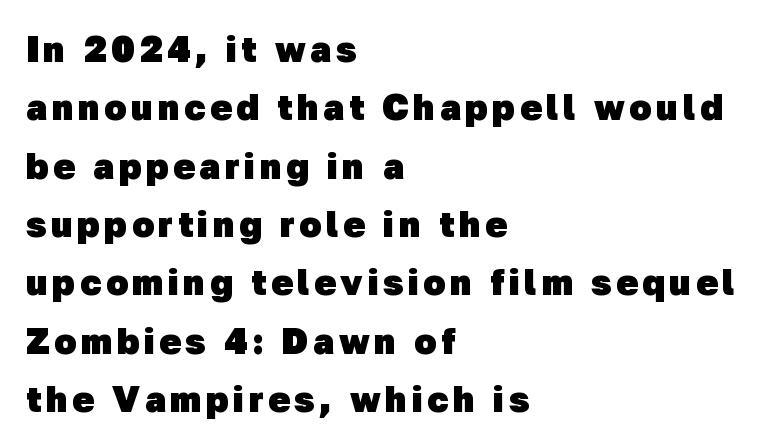
Think of a printed novel: that variable character pitch is what you see here. A student would call this left alignment; a typographer would say flush left, rag right. A sans-serif font was chosen for this passage. The glyphs have the mass of a bold cut. Glance below the letters and you will spot only blank space.
